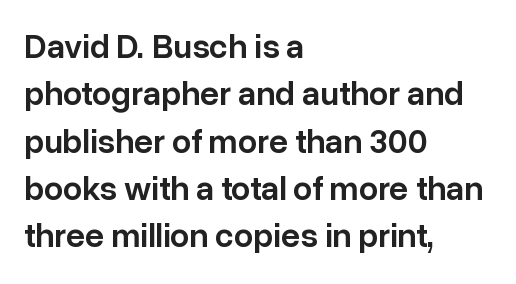
Letters rest on an invisible, unmarked baseline. Line beginnings align vertically; line endings do not. Regarding leading, the lines here are spaced in the standard way. On the weight axis this lands at semibold, roughly 600. Glyph-to-glyph distance matches everyday printed text. The face used here is a sans, in the tradition of grotesques and geometrics.
